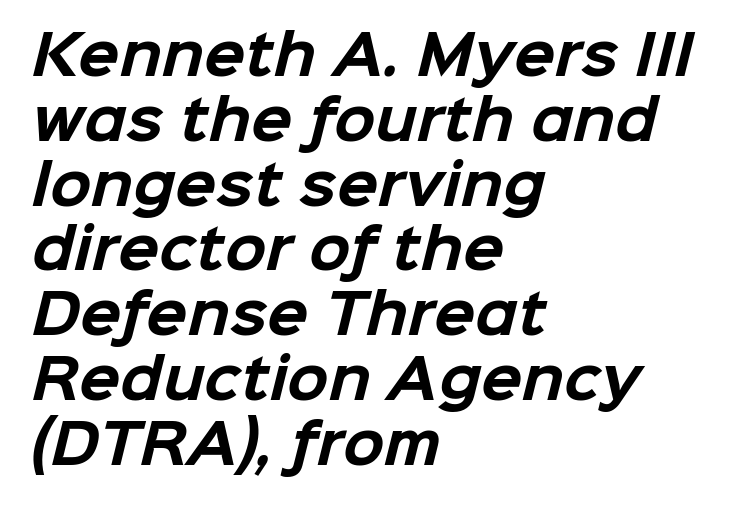
Q: Is the text bold? A: Yes.
Q: Is the typeface a serif or a sans-serif typeface? A: Sans-serif.
Q: Is the text underlined? A: No.
Q: How is the paragraph aligned? A: Left-aligned.
Q: Is the spacing between letters normal or unusually wide? A: Normal.
Q: Width (condensed, normal, or wide)? A: Normal.
Q: Stroke contrast? A: Low.
Q: x-height? A: Medium.
Q: Monospaced? A: No.
